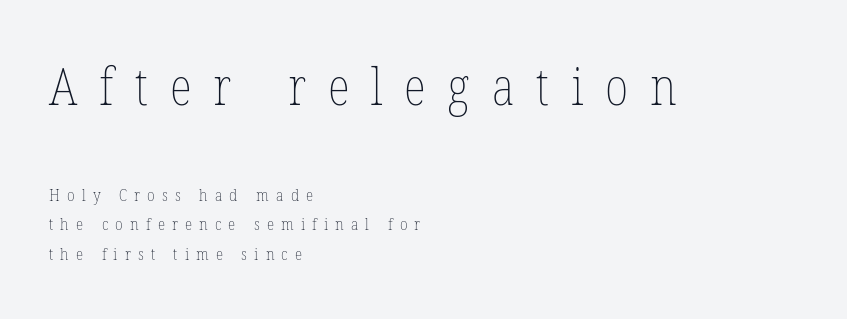
These lines are set flush left with a ragged right edge. Which of the two is more prominent by size? The first, at the top. You could not count columns in this text — the font is proportionally spaced. Tracking here is generous; glyphs stand well apart from one another. Bold? No — there's no thickening of the strokes. Ordinary non-slanted type is in use.
